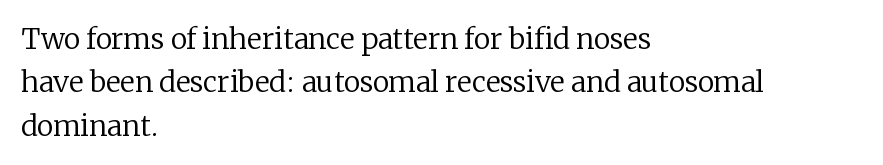
Q: Is the text bold? A: No.
Q: Is the text italic (slanted)? A: No, it is upright.
Q: Is the typeface a serif or a sans-serif typeface? A: Serif.
Q: Is the text underlined? A: No.
Q: How is the paragraph aligned? A: Left-aligned.
Q: Is the spacing between letters normal or unusually wide? A: Normal.
Q: Is the spacing between lines tight, normal or loose? A: Normal.
Q: Width (condensed, normal, or wide)? A: Normal.
Q: Stroke contrast? A: Low.
Q: x-height? A: Medium.
Q: Monospaced? A: No.
